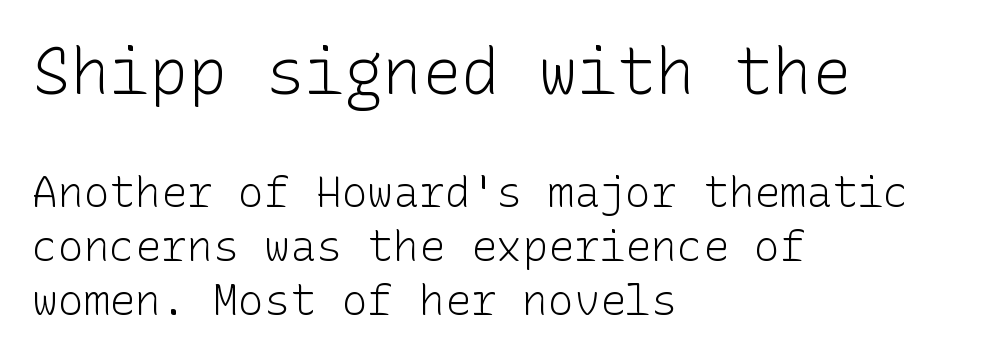
The image shows 65 px light sans-serif type, upright; set left-aligned, normal line spacing (1.26x), normal letter spacing, not underlined; the first (top) block is 1.51x larger; low stroke contrast and a medium x-height.
